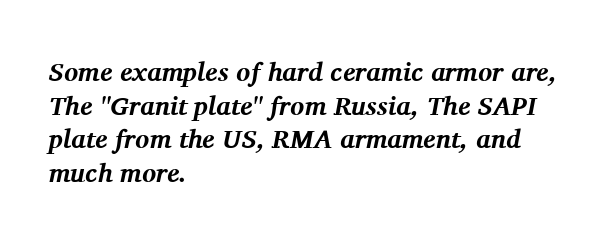
{"italic": "yes", "lean": "right", "slant_degrees": 11, "bold": "yes", "underline": "no", "align": "left", "line_spacing": "normal", "line_spacing_ratio": 1.29, "letter_spacing": "normal", "letter_spacing_em": 0.0, "glyph_px": 26}
